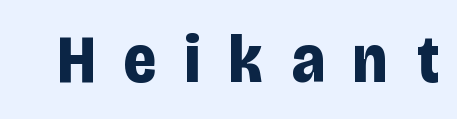
The image shows 68 px bold, condensed sans-serif type, upright; set unusually wide letter spacing (+0.42 em), not underlined; low stroke contrast and a large x-height.
